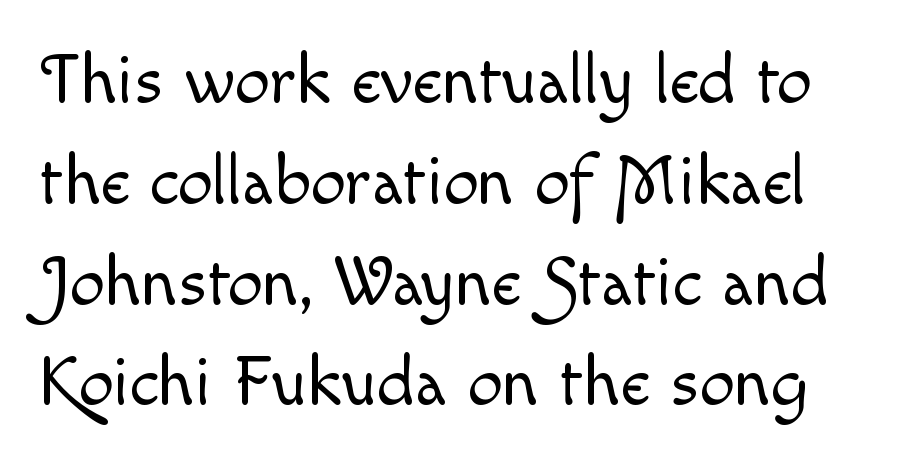
Q: Is the text bold? A: No.
Q: Is the text italic (slanted)? A: No, it is upright.
Q: Is the text underlined? A: No.
Q: Is the spacing between letters normal or unusually wide? A: Normal.
Q: Is the spacing between lines tight, normal or loose? A: Normal.
Q: Width (condensed, normal, or wide)? A: Normal.
Q: x-height? A: Small.
Q: Monospaced? A: No.
